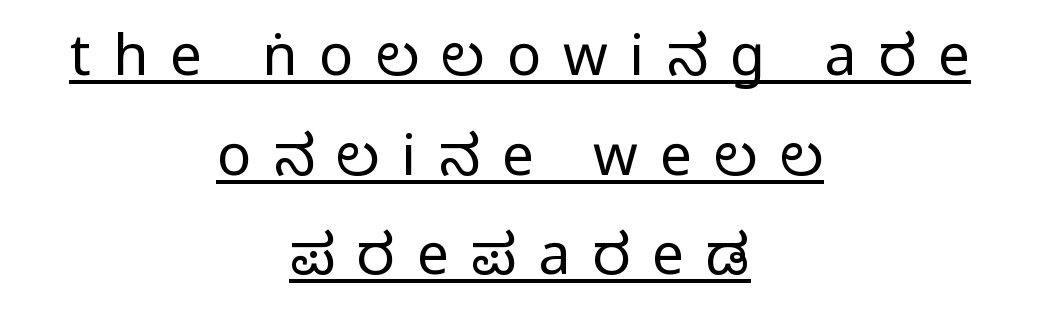
Q: Is the text bold? A: No.
Q: Is the text italic (slanted)? A: No, it is upright.
Q: Is the typeface a serif or a sans-serif typeface? A: Sans-serif.
Q: Is the text underlined? A: Yes.
Q: How is the paragraph aligned? A: Centered.
Q: Is the spacing between letters normal or unusually wide? A: Unusually wide.
Q: Width (condensed, normal, or wide)? A: Condensed.
Q: Stroke contrast? A: Low.
Q: x-height? A: Large.
Q: Monospaced? A: No.
